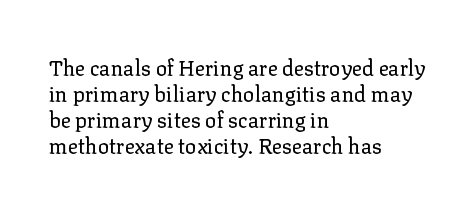
The image shows 21 px text type, upright; set left-aligned, line spacing 1.24x, normal letter spacing, not underlined.
